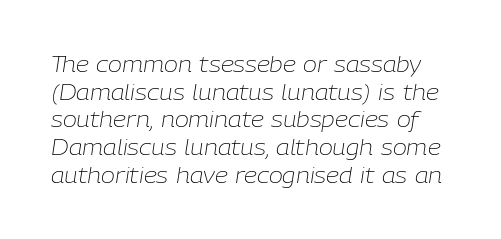
The image shows 21 px text type, italic (leaning right); set normal line spacing (1.32x), normal letter spacing, not underlined.
